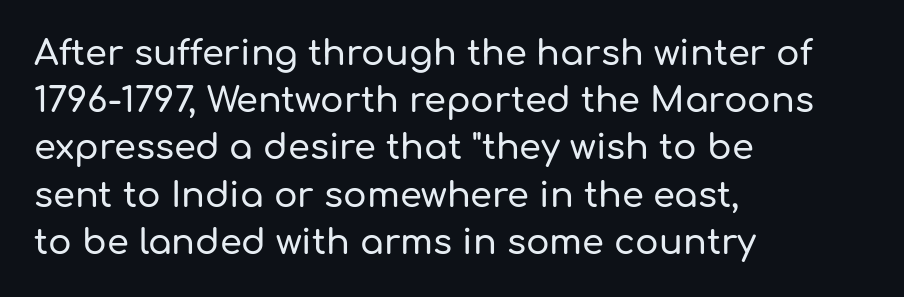
The image shows 35 px sans-serif type, upright; set left-aligned, normal line spacing (1.35x), normal letter spacing, not underlined; low stroke contrast and a medium x-height.
